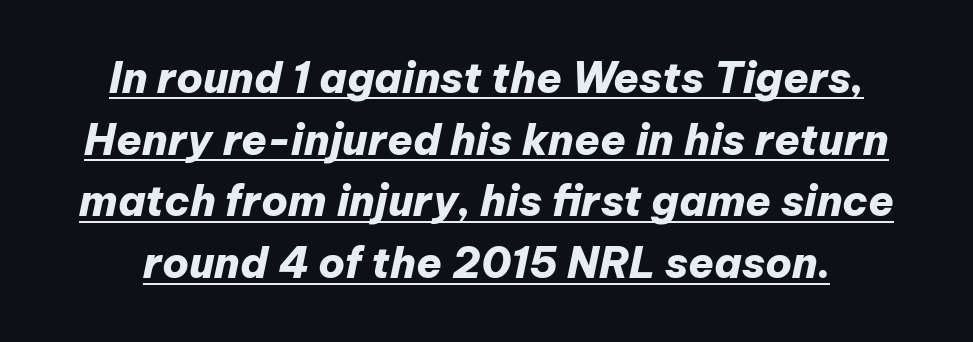
Every letter is thick-stroked: bold, no question. The string is rendered with underlining switched on. The rendering applies a slant to the glyphs. Does extra space separate the letters? No, they use regular spacing. This sample keeps an unexceptional amount of space between lines.
